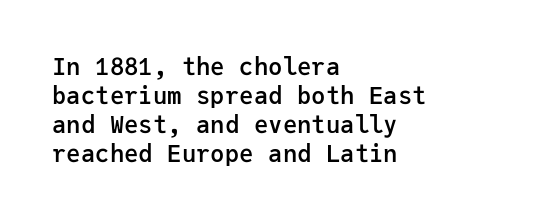
Q: Is the text bold? A: Semi-bold.
Q: Is the text italic (slanted)? A: No, it is upright.
Q: Is the text underlined? A: No.
Q: How is the paragraph aligned? A: Left-aligned.
Q: Is the spacing between letters normal or unusually wide? A: Normal.
